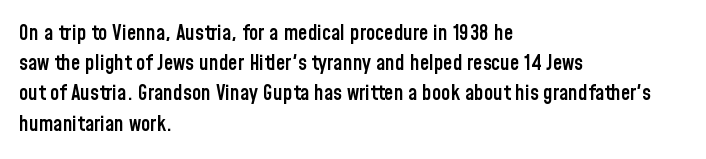
{"italic": "no", "bold": "semi", "underline": "no", "align": "left", "line_spacing": "normal", "line_spacing_ratio": 1.44, "letter_spacing": "normal", "letter_spacing_em": 0.0, "glyph_px": 21}
